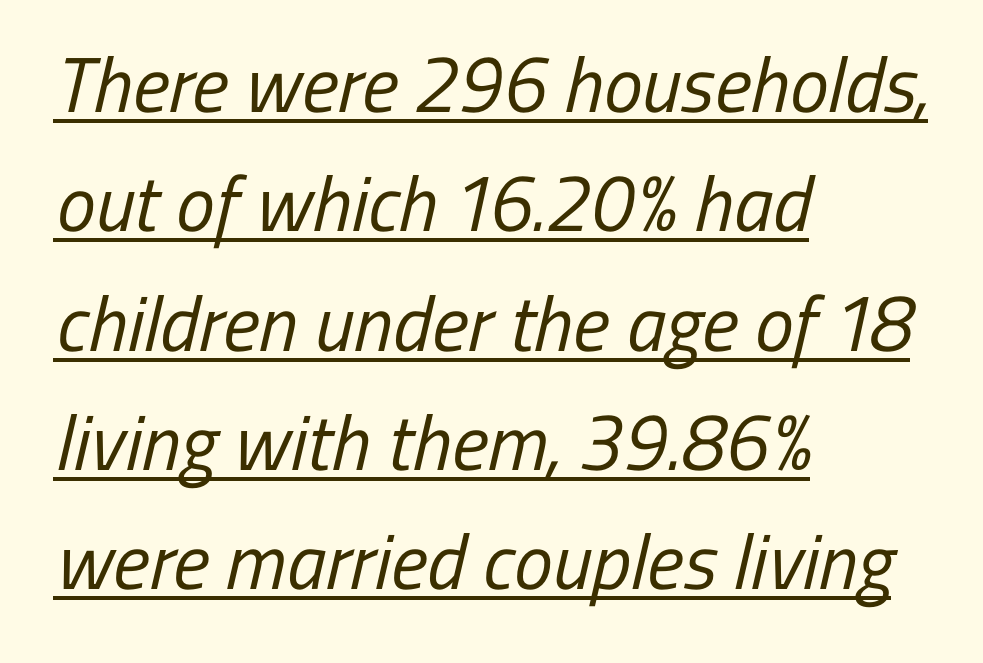
Q: Is the text bold? A: No.
Q: Is the typeface a serif or a sans-serif typeface? A: Sans-serif.
Q: Is the text underlined? A: Yes.
Q: How is the paragraph aligned? A: Left-aligned.
Q: Is the spacing between letters normal or unusually wide? A: Normal.
Q: Is the spacing between lines tight, normal or loose? A: Normal.
Q: Width (condensed, normal, or wide)? A: Condensed.
Q: Stroke contrast? A: Low.
Q: x-height? A: Medium.
Q: Monospaced? A: No.
